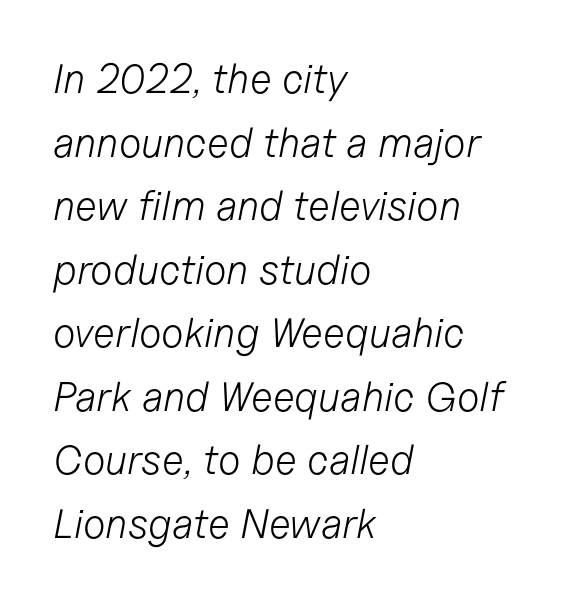
Nothing unusual about the tracking: characters are spaced as the font intends. The space beneath each line is pristine and unruled. Every row of glyphs begins at an identical x-position on the left. These lines sit exactly where default settings would place them.
